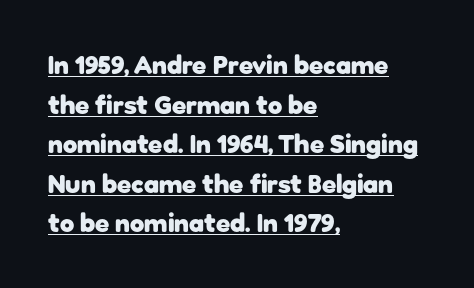
The image shows 26 px bold type, upright; set left-aligned, normal line spacing (1.52x), normal letter spacing, underlined.
